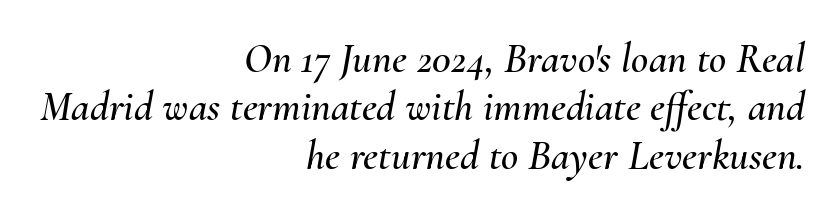
The image shows 42 px text type, italic (leaning right); set right-aligned, tight line spacing (1.15x), normal letter spacing, not underlined; medium stroke contrast and a small x-height.
